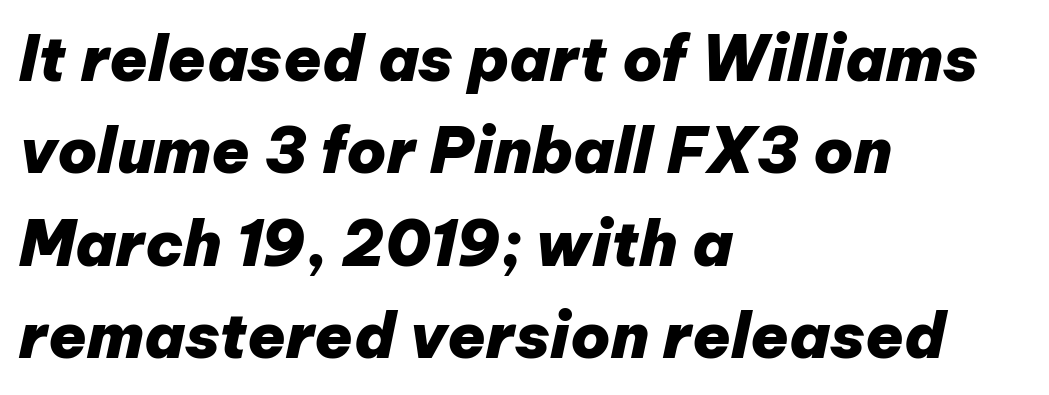
Q: Is the text bold? A: Yes.
Q: Is the text italic (slanted)? A: Yes, it leans right by about 12 degrees.
Q: Is the text underlined? A: No.
Q: How is the paragraph aligned? A: Left-aligned.
Q: Is the spacing between letters normal or unusually wide? A: Normal.
Q: Is the spacing between lines tight, normal or loose? A: Normal.
Q: Width (condensed, normal, or wide)? A: Normal.
Q: Stroke contrast? A: Low.
Q: x-height? A: Medium.
Q: Monospaced? A: No.
